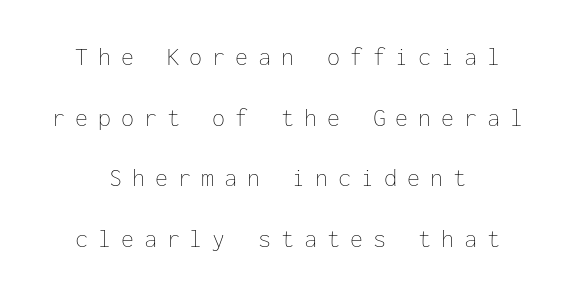
Q: Is the text bold? A: No.
Q: Is the text italic (slanted)? A: No, it is upright.
Q: Is the text underlined? A: No.
Q: How is the paragraph aligned? A: Centered.
Q: Is the spacing between letters normal or unusually wide? A: Unusually wide.
Q: Is the spacing between lines tight, normal or loose? A: Loose.
